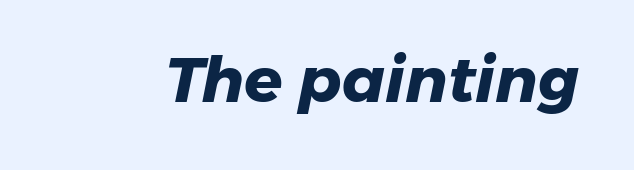
Q: Is the text bold? A: Yes.
Q: Is the typeface a serif or a sans-serif typeface? A: Sans-serif.
Q: Is the text underlined? A: No.
Q: Is the spacing between letters normal or unusually wide? A: Normal.
Q: Width (condensed, normal, or wide)? A: Normal.
Q: Stroke contrast? A: Low.
Q: x-height? A: Medium.
Q: Monospaced? A: No.
